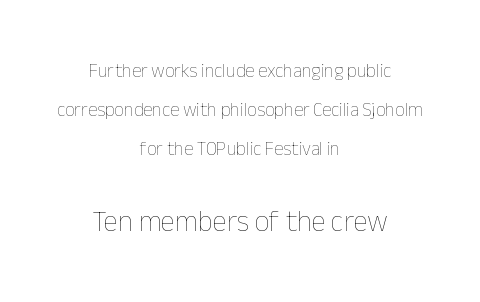
This rendering uses center alignment, leaving both contours irregular but symmetric. Size contrast runs from small at the top to large at the bottom. Stroke mass is kept to a normal reading level or below. Any mark beneath the type? The region is blank. Vertical spacing — loose.
